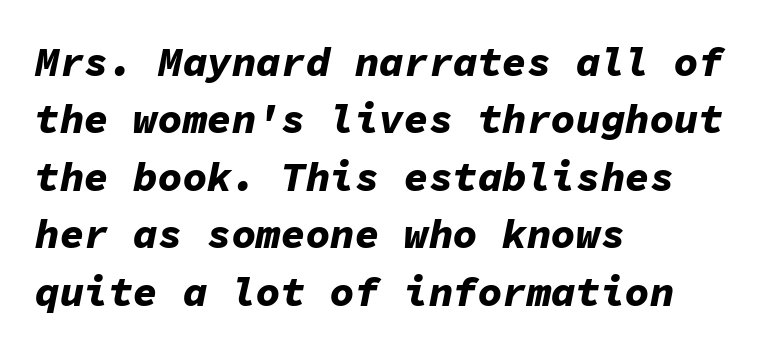
Q: Is the text bold? A: Yes.
Q: Is the text italic (slanted)? A: Yes, it leans right by about 11 degrees.
Q: Is the text underlined? A: No.
Q: How is the paragraph aligned? A: Left-aligned.
Q: Is the spacing between letters normal or unusually wide? A: Normal.
Q: Is the spacing between lines tight, normal or loose? A: Normal.
Q: Width (condensed, normal, or wide)? A: Normal.
Q: Stroke contrast? A: Low.
Q: x-height? A: Medium.
Q: Monospaced? A: Yes.
